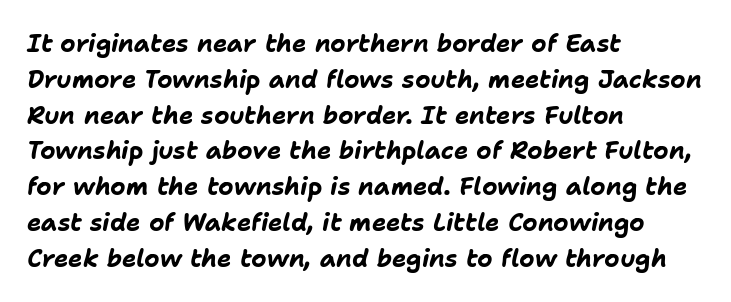
The sample has been set heavy, in full bold. Left-aligned paragraph, ragged on the right. A clean baseline with only descenders dipping below it. Vertical spacing — default.
